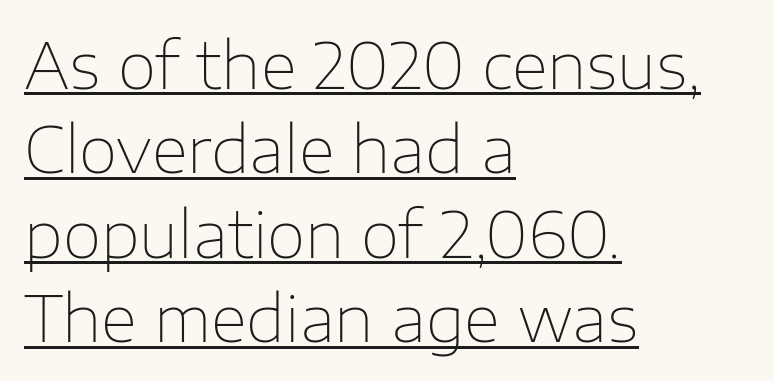
Q: Is the text bold? A: No.
Q: Is the text italic (slanted)? A: No, it is upright.
Q: Is the typeface a serif or a sans-serif typeface? A: Sans-serif.
Q: Is the text underlined? A: Yes.
Q: How is the paragraph aligned? A: Left-aligned.
Q: Is the spacing between letters normal or unusually wide? A: Normal.
Q: Is the spacing between lines tight, normal or loose? A: Normal.
Q: Width (condensed, normal, or wide)? A: Normal.
Q: Stroke contrast? A: Low.
Q: x-height? A: Medium.
Q: Monospaced? A: No.
